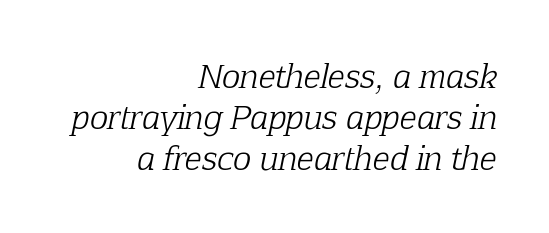
Q: Is the text bold? A: No.
Q: Is the text italic (slanted)? A: Yes, it leans right by about 12 degrees.
Q: Is the typeface a serif or a sans-serif typeface? A: Serif.
Q: Is the text underlined? A: No.
Q: How is the paragraph aligned? A: Right-aligned.
Q: Is the spacing between letters normal or unusually wide? A: Normal.
Q: Is the spacing between lines tight, normal or loose? A: Normal.
Q: Width (condensed, normal, or wide)? A: Normal.
Q: Stroke contrast? A: Low.
Q: x-height? A: Medium.
Q: Monospaced? A: No.
